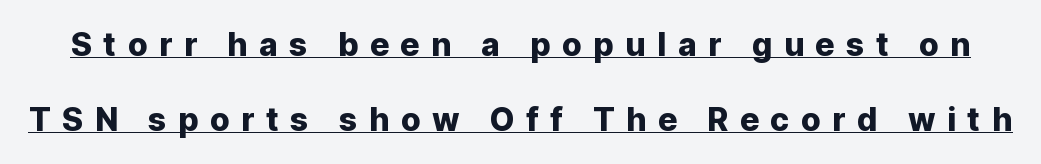
{"serif": "no", "italic": "no", "width": "normal", "stroke_contrast": "low", "x_height": "medium", "monospaced": "no", "underline": "yes", "line_spacing": "loose", "line_spacing_ratio": 2.33, "letter_spacing": "wide", "letter_spacing_em": 0.36, "glyph_px": 32}
